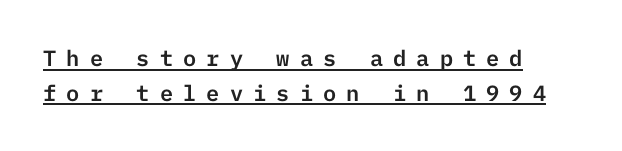
The face used here appears with an underline applied. A normal amount of white space separates one row of letters from the next. Tracking value appears strongly positive — letters spread wide. Nope, not italic — everything's standing straight. A classic flush-left, rag-right setting is used for this passage.
